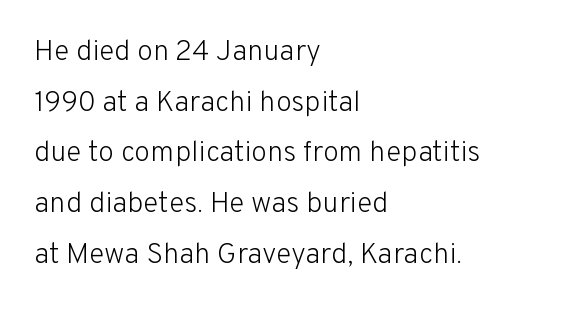
Here the designer chose a conventional face with non-uniform glyph widths. Ordinary non-slanted type is in use. Weight class: somewhere from thin through regular. Honestly, the letter spacing is just normal — you wouldn't notice it. Clear beneath every line of the passage. Notice how the passage keeps a crisp vertical edge on the left only.
